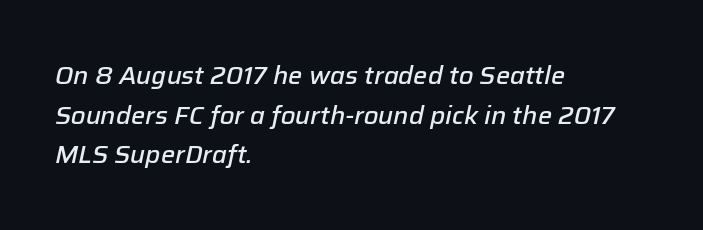
{"italic": "yes", "lean": "right", "slant_degrees": 12, "bold": "semi", "underline": "no", "align": "left", "line_spacing": "normal", "line_spacing_ratio": 1.59, "letter_spacing": "normal", "letter_spacing_em": 0.0, "glyph_px": 25}
